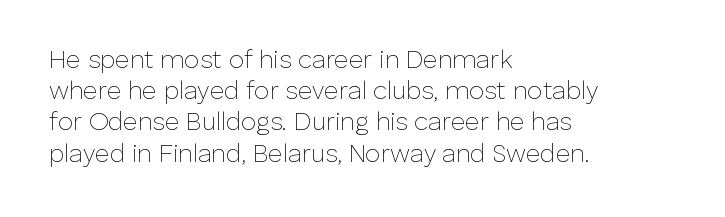
Q: Is the text bold? A: No.
Q: Is the text italic (slanted)? A: No, it is upright.
Q: Is the text underlined? A: No.
Q: How is the paragraph aligned? A: Left-aligned.
Q: Is the spacing between letters normal or unusually wide? A: Normal.
Q: Is the spacing between lines tight, normal or loose? A: Normal.
